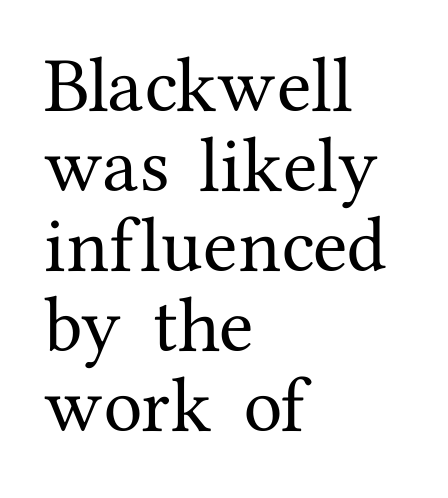
The image shows 63 px serif type, upright; set left-aligned, normal line spacing (1.27x), normal letter spacing, not underlined; medium stroke contrast and a medium x-height.
